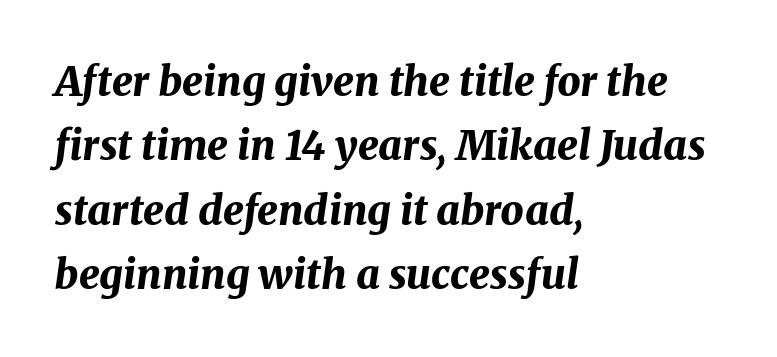
The image shows 41 px bold type, italic (leaning right); set left-aligned, normal line spacing (1.57x), normal letter spacing, not underlined; medium stroke contrast and a medium x-height.
